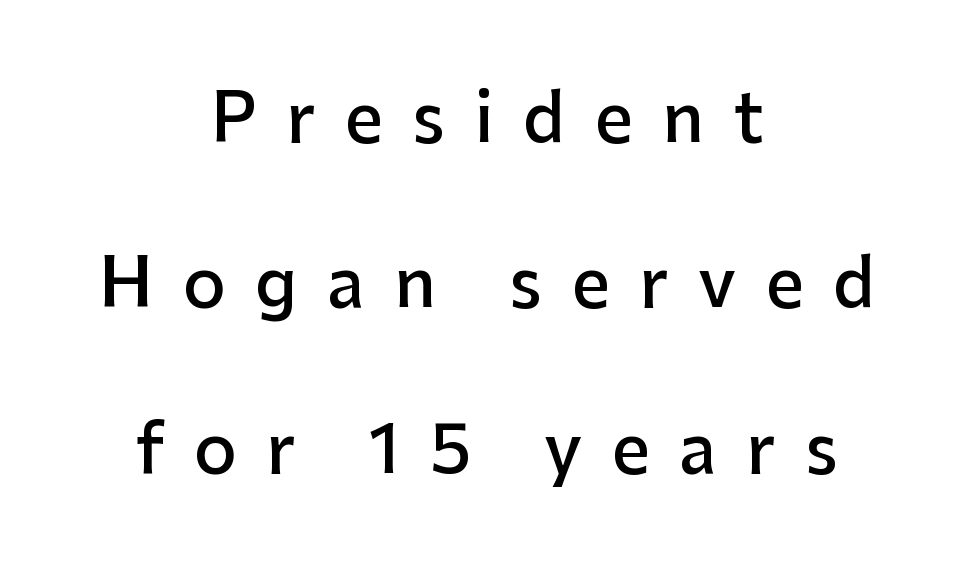
Q: Is the text bold? A: Semi-bold.
Q: Is the text italic (slanted)? A: No, it is upright.
Q: Is the typeface a serif or a sans-serif typeface? A: Sans-serif.
Q: Is the text underlined? A: No.
Q: How is the paragraph aligned? A: Centered.
Q: Is the spacing between letters normal or unusually wide? A: Unusually wide.
Q: Is the spacing between lines tight, normal or loose? A: Loose.
Q: Width (condensed, normal, or wide)? A: Normal.
Q: Stroke contrast? A: Low.
Q: x-height? A: Medium.
Q: Monospaced? A: No.
